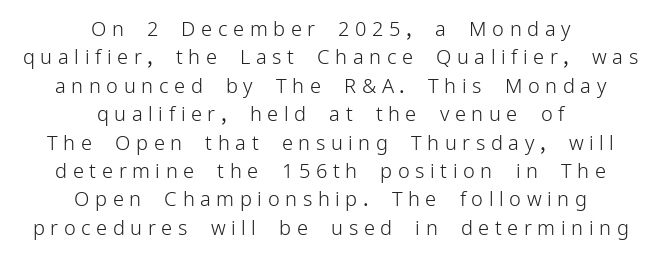
The image shows 20 px text type, upright; set centered, normal line spacing (1.42x), unusually wide letter spacing (+0.28 em), not underlined.
